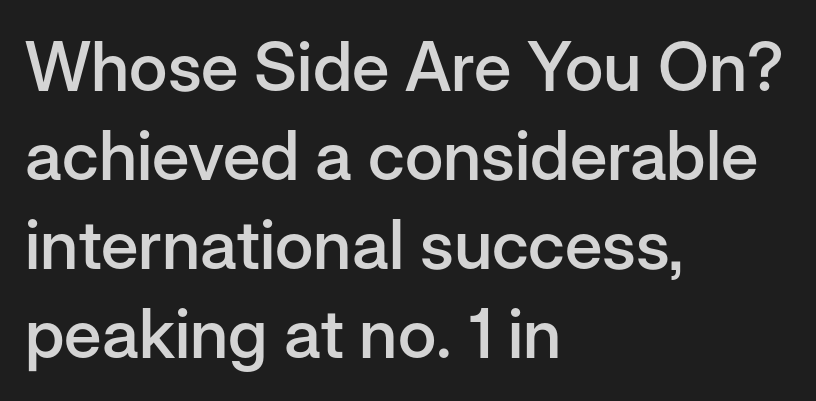
The designer left line spacing at the default. A fair bit of extra ink — the face is semibold, not bold. Think of a printed novel: that variable character pitch is what you see here. Decoration check: the copy has no underline. Nope, not italic — everything's standing straight.
